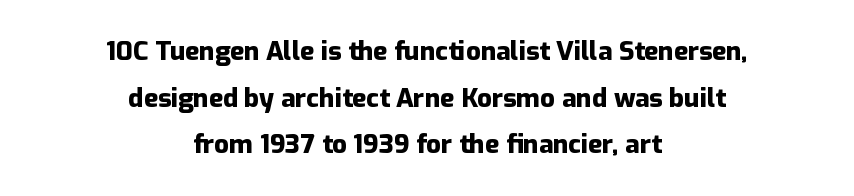
{"italic": "no", "bold": "yes", "underline": "no", "align": "center", "line_spacing_ratio": 1.79, "letter_spacing": "normal", "letter_spacing_em": 0.0, "glyph_px": 26}
